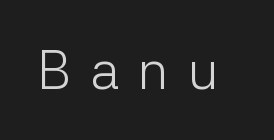
{"serif": "no", "italic": "no", "bold": "no", "weight": "light", "width": "normal", "stroke_contrast": "low", "x_height": "medium", "monospaced": "no", "underline": "no", "letter_spacing": "wide", "letter_spacing_em": 0.36, "glyph_px": 54}
